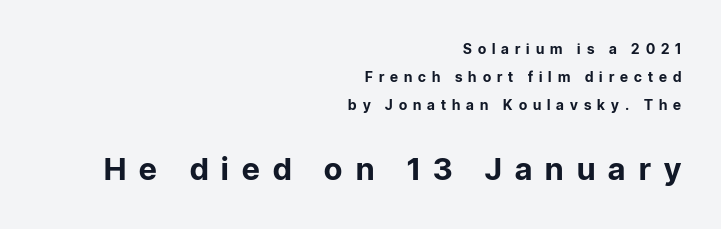
Spacing verdict: proportional, widths tailored to each character. Caption: bold face, heavy strokes. Examine the stroke ends and you'll find no serifs. Do the letters lean? They stand straight. Notice how the passage keeps a crisp vertical edge on the right only.
